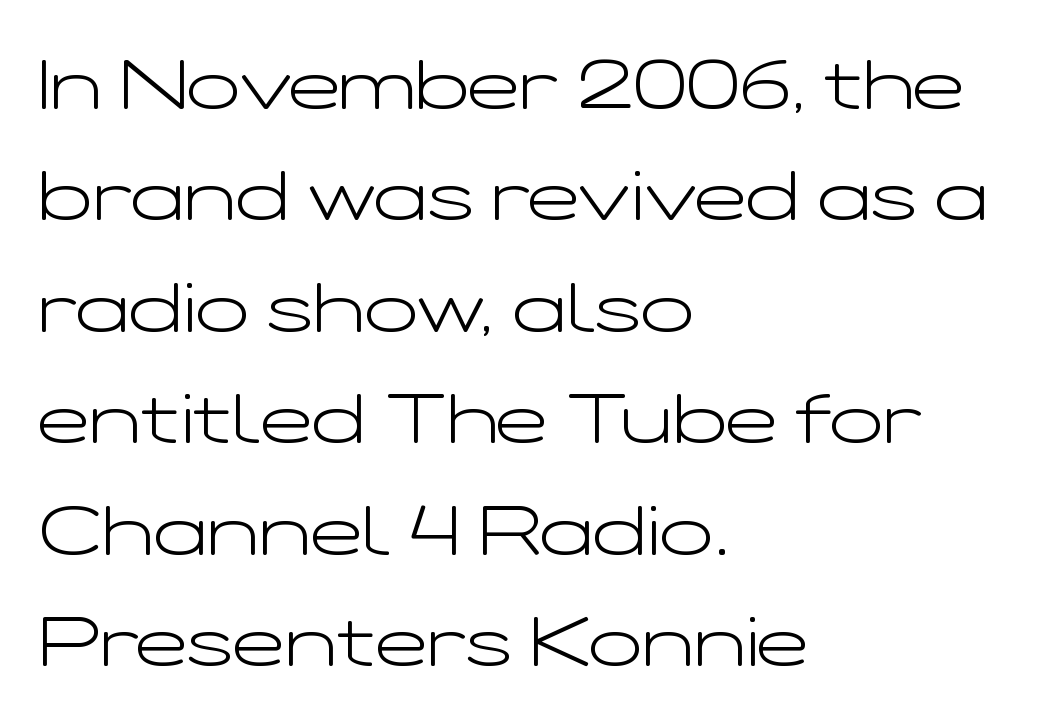
How would I describe the line gaps? Plain and ordinary. Upright lettering throughout. Visually the block forms a straight wall on the left and a jagged coastline on the right. Classification — sans serif.
